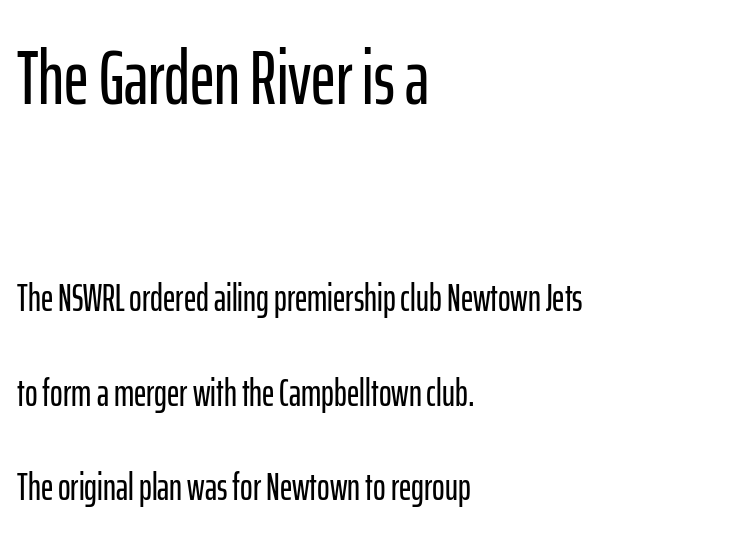
Q: Is the text italic (slanted)? A: No, it is upright.
Q: Is the typeface a serif or a sans-serif typeface? A: Sans-serif.
Q: Is the text underlined? A: No.
Q: How is the paragraph aligned? A: Left-aligned.
Q: Is the spacing between letters normal or unusually wide? A: Normal.
Q: Is the spacing between lines tight, normal or loose? A: Loose.
Q: Which block of text is set in a larger size, the first (top) or the second (bottom)? A: The first (top) one.
Q: Width (condensed, normal, or wide)? A: Condensed.
Q: Stroke contrast? A: Low.
Q: x-height? A: Medium.
Q: Monospaced? A: No.
